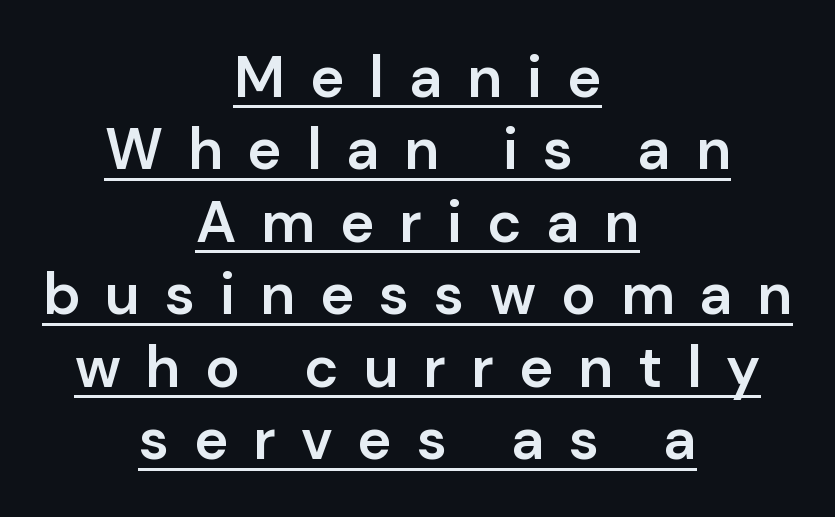
Q: Is the text bold? A: Semi-bold.
Q: Is the text italic (slanted)? A: No, it is upright.
Q: Is the typeface a serif or a sans-serif typeface? A: Sans-serif.
Q: Is the text underlined? A: Yes.
Q: How is the paragraph aligned? A: Centered.
Q: Is the spacing between letters normal or unusually wide? A: Unusually wide.
Q: Is the spacing between lines tight, normal or loose? A: Normal.
Q: Width (condensed, normal, or wide)? A: Normal.
Q: Stroke contrast? A: Low.
Q: x-height? A: Medium.
Q: Monospaced? A: No.
